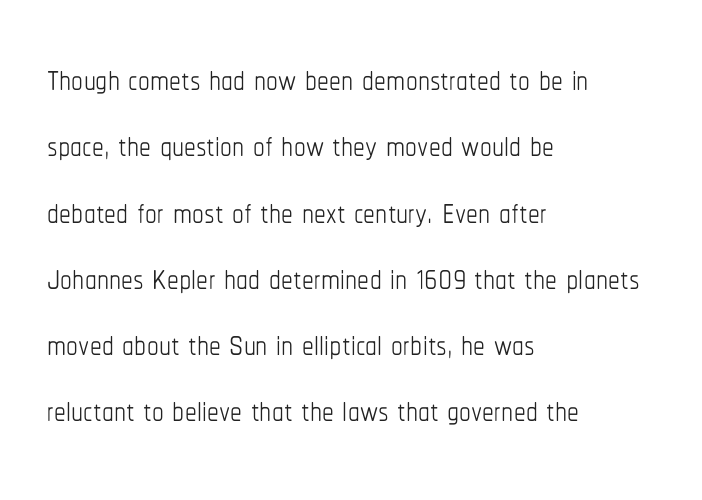
Looks like regular typesetting: each glyph gets only the width it needs. Descenders are the only things crossing below the line. Bold? No — there's no thickening of the strokes. One-word summary of the alignment: left. This sample keeps an unexceptional amount of space between lines. In terms of letterspacing, this is plain default setting.
